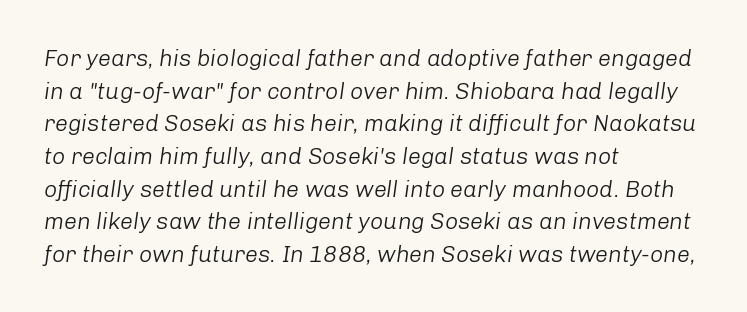
The image shows 23 px text type, italic (leaning right); set left-aligned, normal line spacing (1.42x), normal letter spacing, not underlined.
